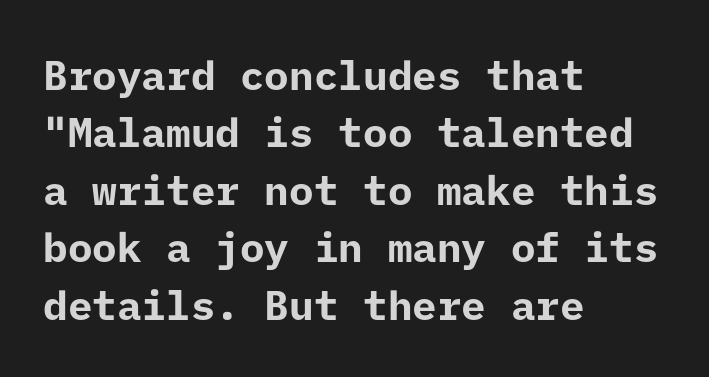
{"serif": "no", "italic": "no", "bold": "yes", "weight": "bold", "width": "normal", "stroke_contrast": "low", "x_height": "medium", "underline": "no", "align": "left", "line_spacing": "normal", "line_spacing_ratio": 1.4, "letter_spacing": "normal", "letter_spacing_em": 0.0, "glyph_px": 41}
